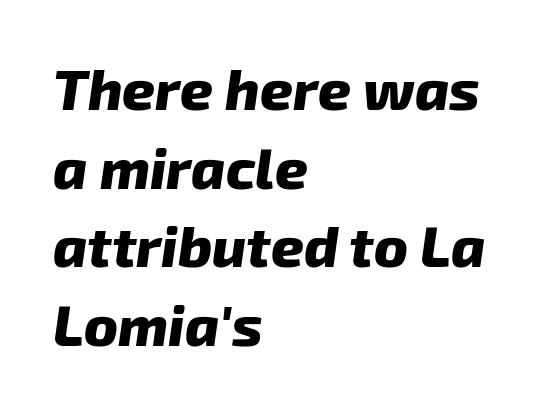
Q: Is the text bold? A: Yes.
Q: Is the text italic (slanted)? A: Yes, it leans right by about 8 degrees.
Q: Is the text underlined? A: No.
Q: How is the paragraph aligned? A: Left-aligned.
Q: Is the spacing between letters normal or unusually wide? A: Normal.
Q: Is the spacing between lines tight, normal or loose? A: Normal.
Q: Width (condensed, normal, or wide)? A: Normal.
Q: Stroke contrast? A: Low.
Q: x-height? A: Medium.
Q: Monospaced? A: No.
